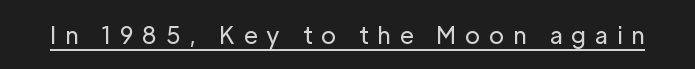
The image shows 23 px text type, upright; set unusually wide letter spacing (+0.38 em), underlined.
